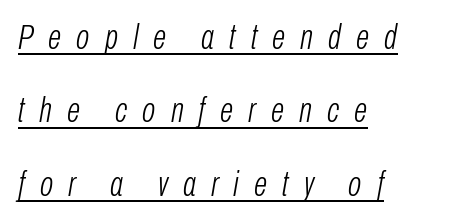
Underlining? Definitely there. These lines are rendered in a variable-pitch font. Spacing between characters has been opened up far beyond the box default. The vertical gap from one line to the next is large. The weight would be labelled regular, book, light, or lighter still. Looking at the ascenders, they clearly lean.
